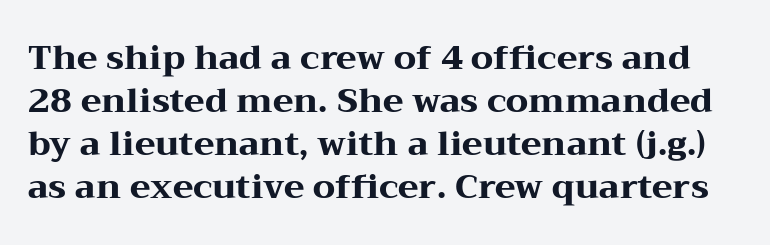
Q: Is the text bold? A: Yes.
Q: Is the text italic (slanted)? A: No, it is upright.
Q: Is the typeface a serif or a sans-serif typeface? A: Serif.
Q: Is the text underlined? A: No.
Q: Is the spacing between letters normal or unusually wide? A: Normal.
Q: Is the spacing between lines tight, normal or loose? A: Normal.
Q: Width (condensed, normal, or wide)? A: Wide.
Q: Stroke contrast? A: Medium.
Q: x-height? A: Medium.
Q: Monospaced? A: No.
